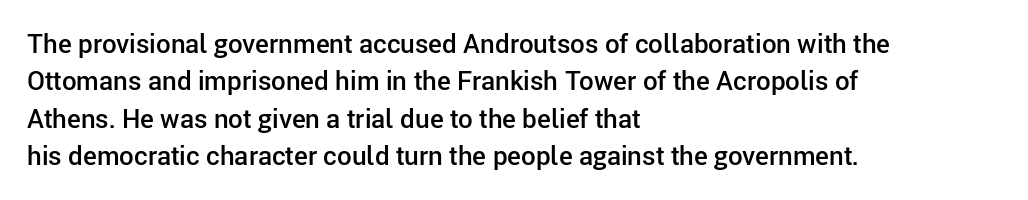
{"italic": "no", "bold": "semi", "underline": "no", "align": "left", "line_spacing": "normal", "line_spacing_ratio": 1.44, "letter_spacing": "normal", "letter_spacing_em": 0.0, "glyph_px": 26}
